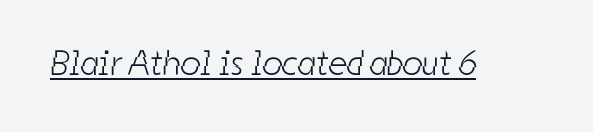
Notice how a bar underscores the lettering throughout. Nobody touched the tracking dial on this one. Proportional: the letters do not fall into vertical columns. The letters look calm and open, with moderate or lighter stems. In terms of letterform style, serifs are entirely absent.
